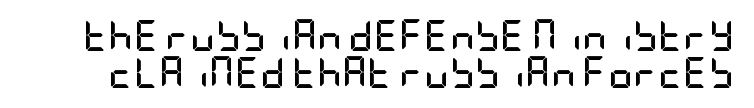
Q: Is the text bold? A: Yes.
Q: Is the text italic (slanted)? A: No, it is upright.
Q: Is the typeface a serif or a sans-serif typeface? A: Sans-serif.
Q: Is the text underlined? A: No.
Q: Is the spacing between letters normal or unusually wide? A: Normal.
Q: Width (condensed, normal, or wide)? A: Condensed.
Q: Stroke contrast? A: Low.
Q: x-height? A: Large.
